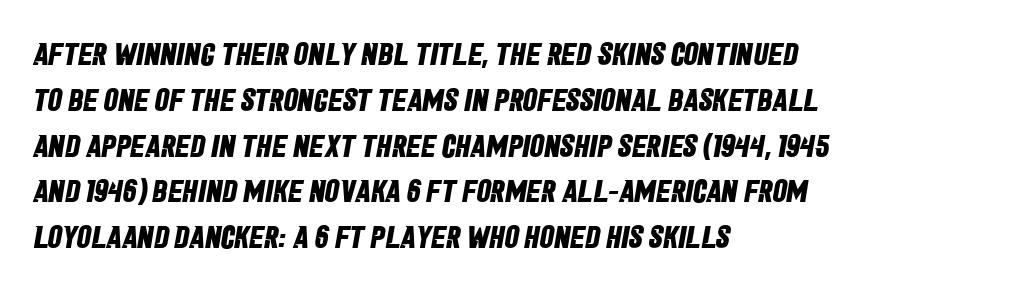
Proportional: the letters do not fall into vertical columns. The strokes are fattened all the way to bold. One glance says typical: line gaps are just what's usual. The passage shown is not underscored anywhere. The typesetter chose a ragged-right arrangement here. In terms of letterspacing, this is plain default setting.
